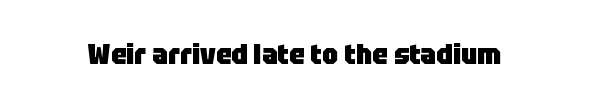
{"serif": "no", "italic": "no", "bold": "yes", "weight": "heavy", "width": "normal", "stroke_contrast": "low", "x_height": "large", "monospaced": "no", "underline": "no", "letter_spacing": "normal", "letter_spacing_em": 0.0, "glyph_px": 28}
